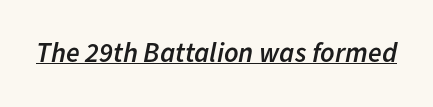
Q: Is the text bold? A: Semi-bold.
Q: Is the text italic (slanted)? A: Yes, it leans right by about 11 degrees.
Q: Is the text underlined? A: Yes.
Q: Is the spacing between letters normal or unusually wide? A: Normal.
Q: Width (condensed, normal, or wide)? A: Normal.
Q: Stroke contrast? A: Low.
Q: x-height? A: Medium.
Q: Monospaced? A: No.
